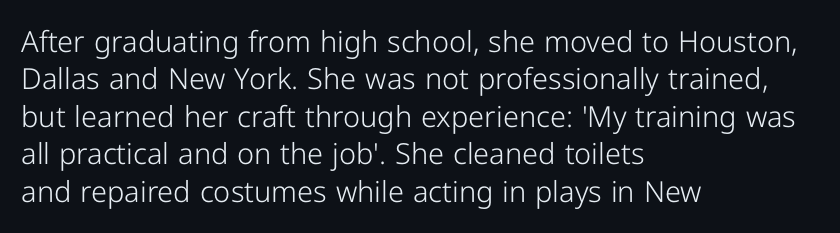
The type is set solid horizontally, with unmodified tracking. Check where the strokes stop: nothing finishes them off — pure sans. Looks like regular typesetting: each glyph gets only the width it needs. The area under the type is left untouched.
